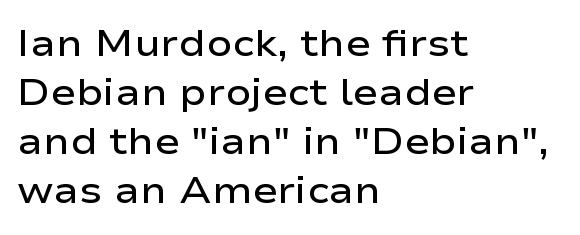
The image shows 38 px semibold, wide sans-serif type, upright; set left-aligned, normal line spacing (1.29x), normal letter spacing, not underlined; low stroke contrast and a medium x-height.
